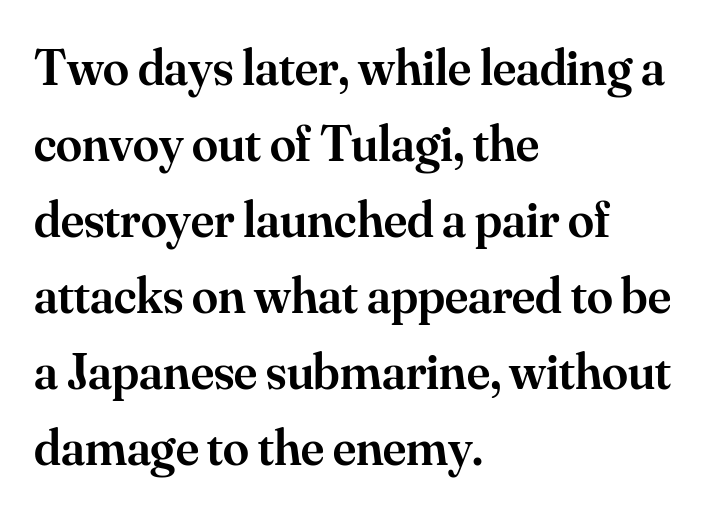
{"serif": "yes", "italic": "no", "bold": "semi", "weight": "semibold", "width": "normal", "stroke_contrast": "medium", "x_height": "small", "monospaced": "no", "underline": "no", "align": "left", "line_spacing": "normal", "line_spacing_ratio": 1.46, "letter_spacing": "normal", "letter_spacing_em": 0.0, "glyph_px": 52}
